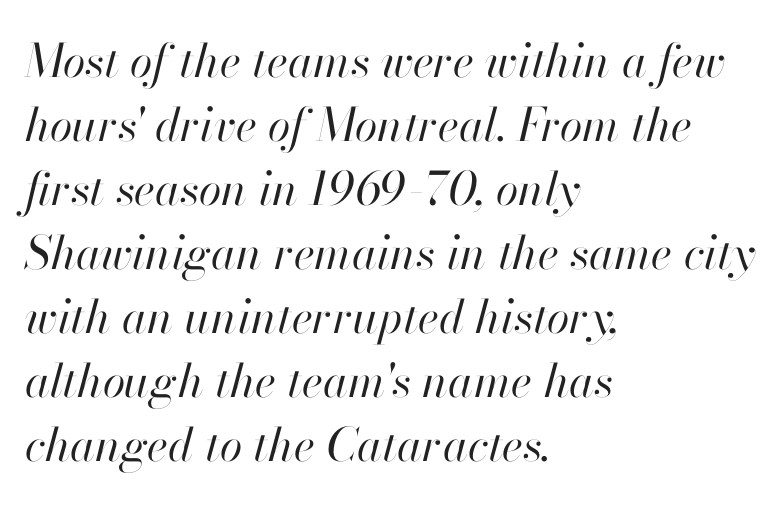
Q: Is the text bold? A: No.
Q: Is the text italic (slanted)? A: Yes, it leans right by about 13 degrees.
Q: Is the text underlined? A: No.
Q: How is the paragraph aligned? A: Left-aligned.
Q: Is the spacing between letters normal or unusually wide? A: Normal.
Q: Is the spacing between lines tight, normal or loose? A: Normal.
Q: Width (condensed, normal, or wide)? A: Normal.
Q: Stroke contrast? A: High.
Q: x-height? A: Small.
Q: Monospaced? A: No.
